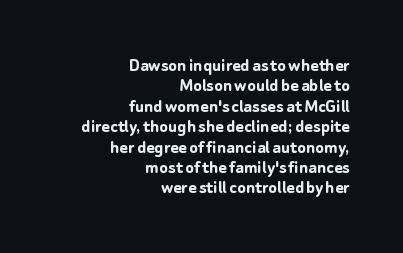
Q: Is the text bold? A: Yes.
Q: Is the text italic (slanted)? A: No, it is upright.
Q: Is the text underlined? A: No.
Q: How is the paragraph aligned? A: Right-aligned.
Q: Is the spacing between letters normal or unusually wide? A: Normal.
Q: Is the spacing between lines tight, normal or loose? A: Tight.
